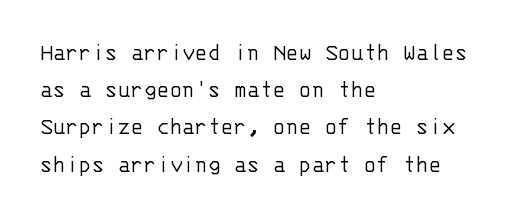
{"italic": "no", "bold": "no", "underline": "no", "align": "left", "line_spacing": "normal", "line_spacing_ratio": 1.55, "letter_spacing": "normal", "letter_spacing_em": 0.0, "glyph_px": 24}
